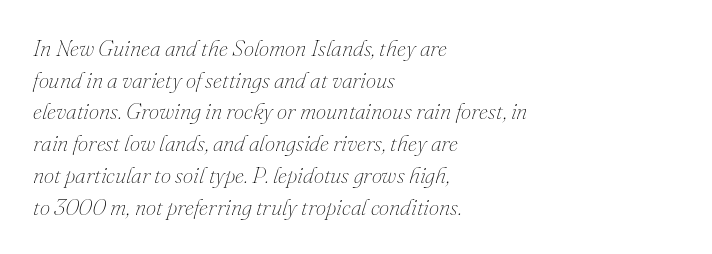
{"italic": "yes", "lean": "right", "slant_degrees": 16, "bold": "no", "underline": "no", "align": "left", "line_spacing": "normal", "line_spacing_ratio": 1.38, "letter_spacing": "normal", "letter_spacing_em": 0.0, "glyph_px": 23}
